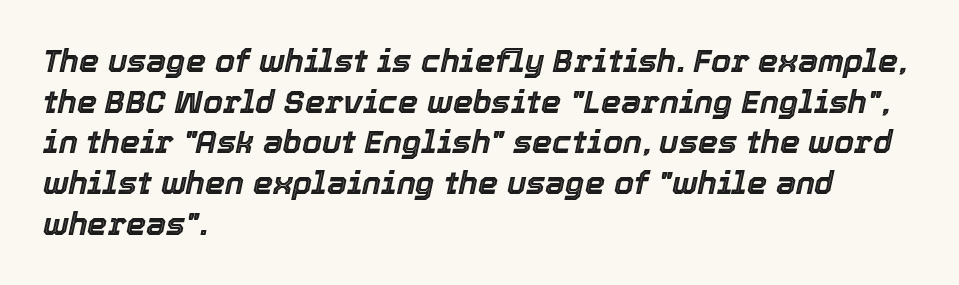
The image shows 32 px text type, italic (leaning right); set left-aligned, normal line spacing (1.27x), normal letter spacing, not underlined; a medium x-height.
